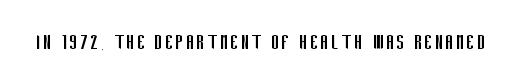
{"italic": "no", "bold": "no", "underline": "no", "glyph_px": 24}
